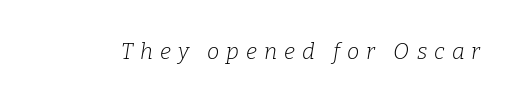
{"italic": "yes", "lean": "right", "slant_degrees": 9, "bold": "no", "underline": "no", "letter_spacing": "wide", "letter_spacing_em": 0.32, "glyph_px": 22}
